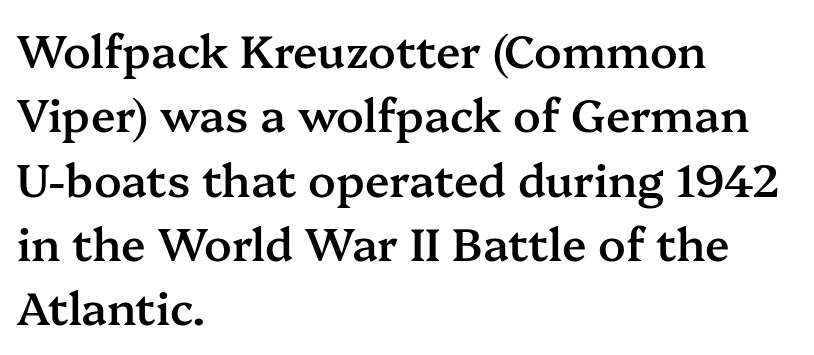
The image shows 45 px semibold serif type, upright; set left-aligned, normal line spacing (1.43x), normal letter spacing, not underlined; medium stroke contrast and a medium x-height.
